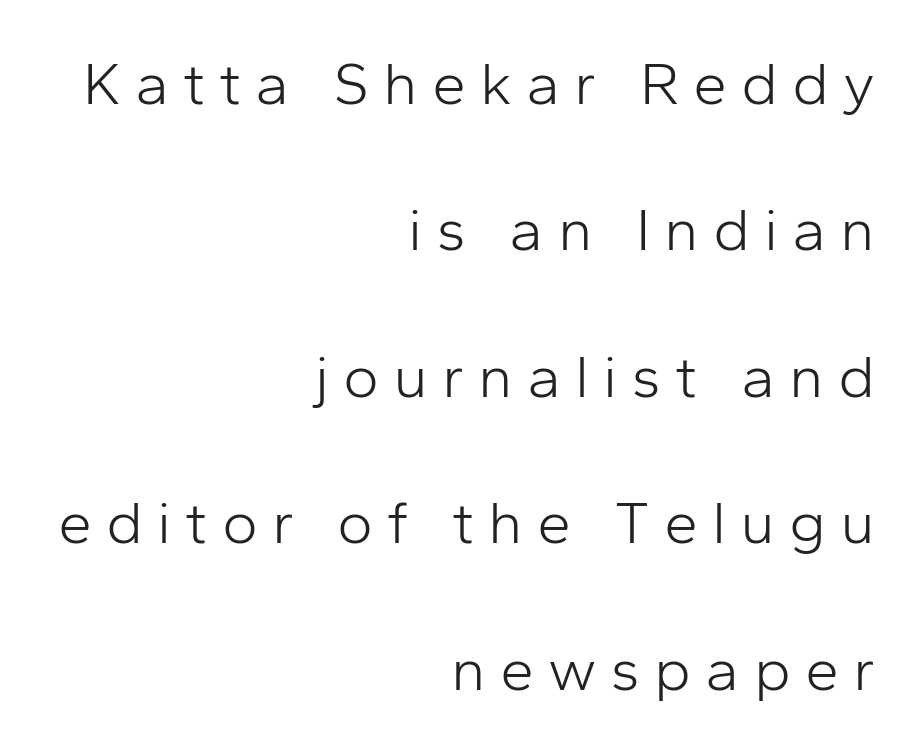
{"serif": "no", "italic": "no", "bold": "no", "weight": "light", "width": "normal", "stroke_contrast": "low", "x_height": "medium", "monospaced": "no", "underline": "no", "align": "right", "line_spacing": "loose", "line_spacing_ratio": 2.4, "letter_spacing": "wide", "letter_spacing_em": 0.23, "glyph_px": 61}
